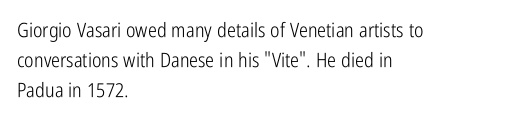
The image shows 20 px text type, upright; set left-aligned, normal line spacing (1.5x), normal letter spacing, not underlined.
